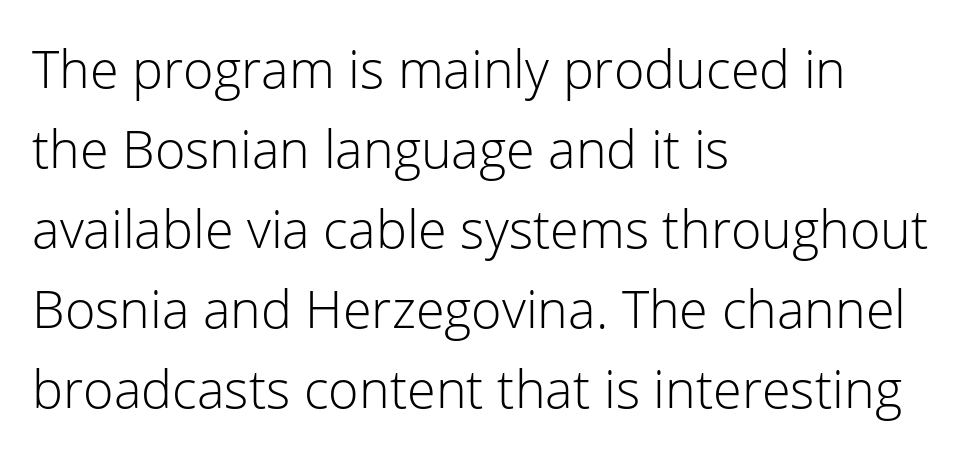
Q: Is the text bold? A: No.
Q: Is the text italic (slanted)? A: No, it is upright.
Q: Is the typeface a serif or a sans-serif typeface? A: Sans-serif.
Q: Is the text underlined? A: No.
Q: How is the paragraph aligned? A: Left-aligned.
Q: Is the spacing between letters normal or unusually wide? A: Normal.
Q: Is the spacing between lines tight, normal or loose? A: Normal.
Q: Width (condensed, normal, or wide)? A: Normal.
Q: Stroke contrast? A: Low.
Q: x-height? A: Medium.
Q: Monospaced? A: No.
